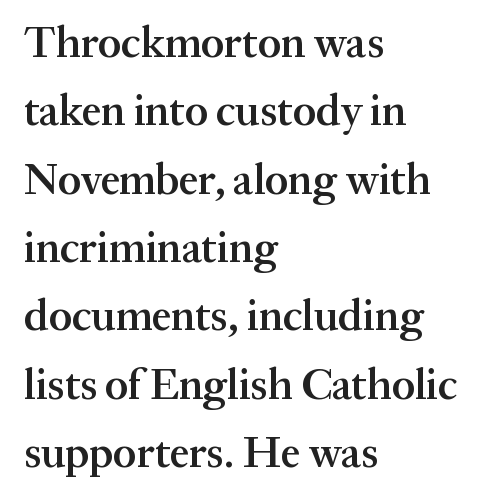
Posture: straight, roman, zero tilt. The gaps between neighbouring characters are ordinary and unremarkable. Reading down the column, the eye jumps a familiar distance to each next line. A somewhat darkened texture: the type is semibold rather than bold.
